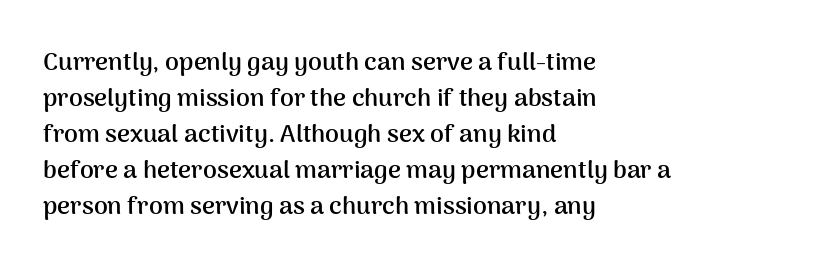
{"italic": "no", "bold": "yes", "underline": "no", "align": "left", "line_spacing": "normal", "line_spacing_ratio": 1.44, "letter_spacing": "normal", "letter_spacing_em": 0.0, "glyph_px": 25}
